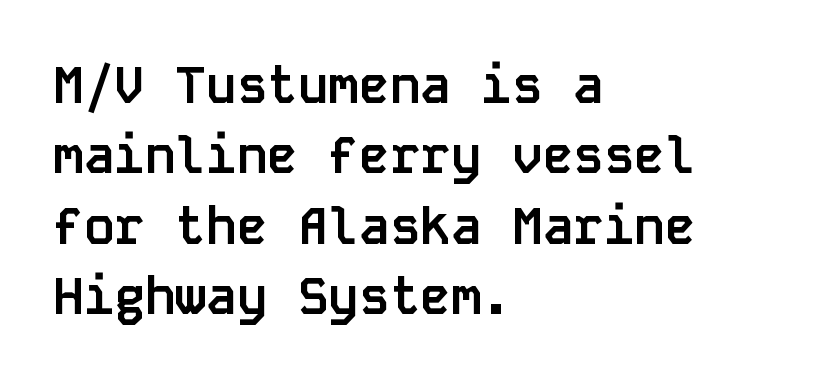
You can tell from the bare stems that sans-serif type was used. This sample keeps an unexceptional amount of space between lines. The specimen omits any rule beneath the text block's lines. This sample has the even, mechanical cadence of fixed-width lettering.
